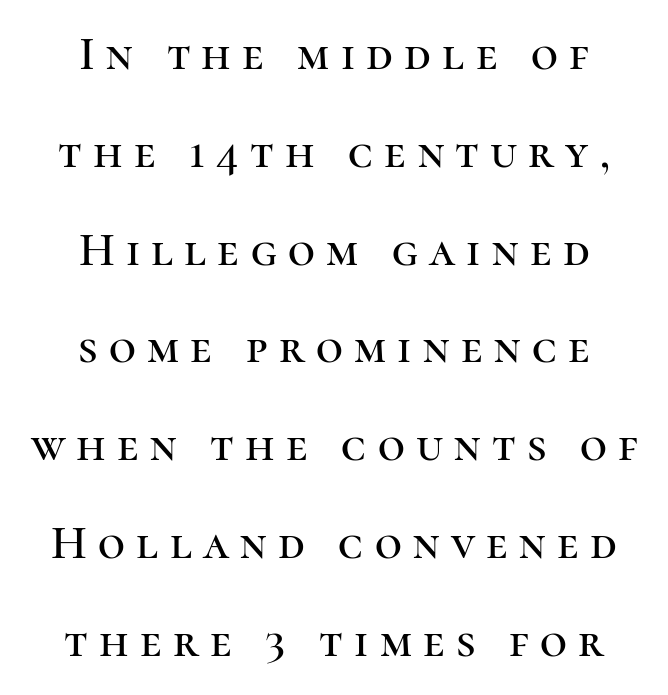
The image shows 47 px serif type, upright; set centered, loose line spacing (2.08x), unusually wide letter spacing (+0.24 em), not underlined; high stroke contrast and a medium x-height.
